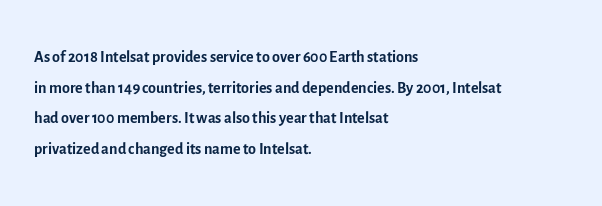
Q: Is the text bold? A: No.
Q: Is the text italic (slanted)? A: No, it is upright.
Q: Is the text underlined? A: No.
Q: How is the paragraph aligned? A: Left-aligned.
Q: Is the spacing between letters normal or unusually wide? A: Normal.
Q: Is the spacing between lines tight, normal or loose? A: Normal.
